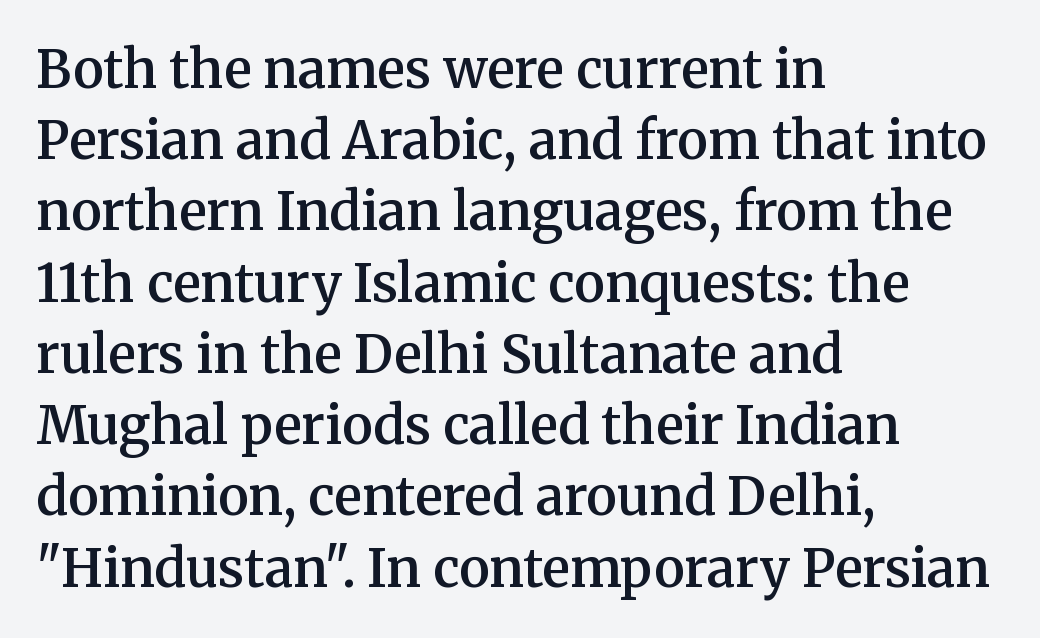
Baseline-to-baseline distance is the conventional proportion of letter height. Is this a sans? No — the strokes have serifs. The specimen omits any rule beneath the text block's lines. Line beginnings align vertically; line endings do not. The gaps between neighbouring characters are ordinary and unremarkable.
